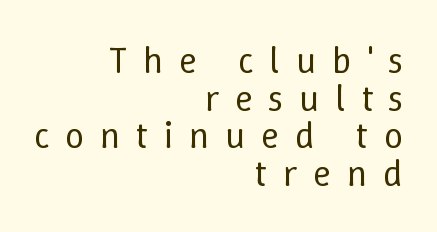
{"italic": "no", "bold": "no", "weight": "regular", "width": "normal", "stroke_contrast": "low", "x_height": "medium", "monospaced": "no", "underline": "no", "align": "right", "line_spacing": "tight", "line_spacing_ratio": 0.99, "letter_spacing": "wide", "letter_spacing_em": 0.41, "glyph_px": 38}
